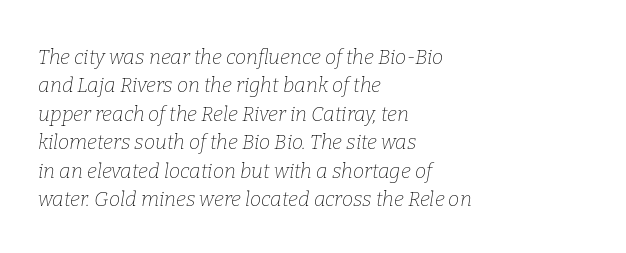
Style check: oblique. A normal amount of white space separates one row of letters from the next. The line texture is even and compact thanks to regular tracking. Letters rest on an invisible, unmarked baseline. The paragraph shown leans on its left margin.
